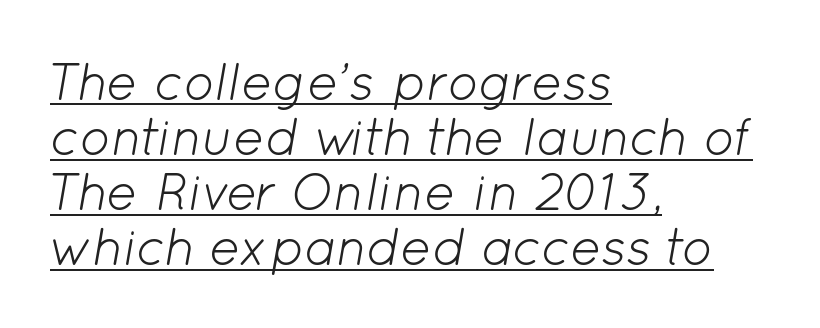
Q: Is the text bold? A: No.
Q: Is the text italic (slanted)? A: Yes, it leans right by about 12 degrees.
Q: Is the text underlined? A: Yes.
Q: How is the paragraph aligned? A: Left-aligned.
Q: Is the spacing between letters normal or unusually wide? A: Normal.
Q: Is the spacing between lines tight, normal or loose? A: Tight.
Q: Width (condensed, normal, or wide)? A: Normal.
Q: Stroke contrast? A: Low.
Q: x-height? A: Medium.
Q: Monospaced? A: No.
